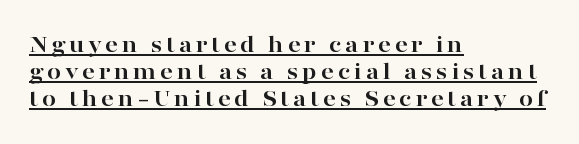
{"italic": "no", "bold": "yes", "underline": "yes", "align": "left", "line_spacing": "tight", "line_spacing_ratio": 1.09, "glyph_px": 25}
